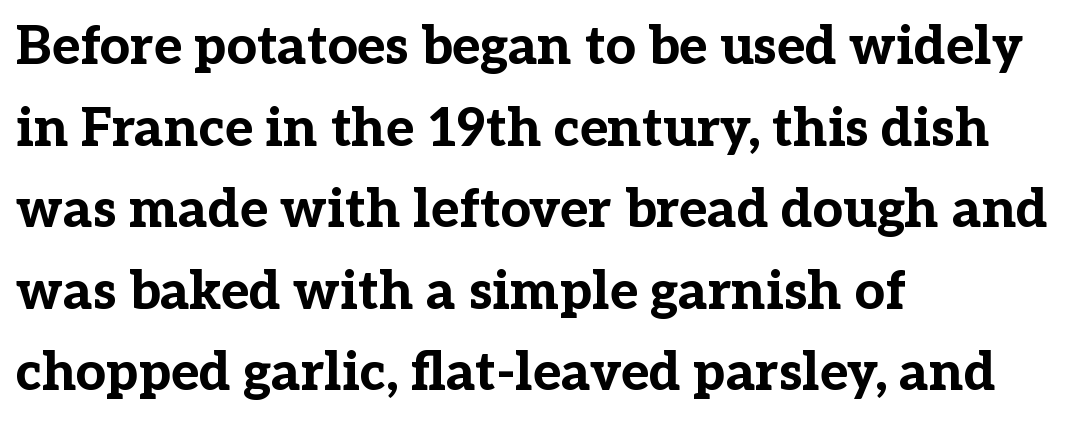
Q: Is the text bold? A: Yes.
Q: Is the text italic (slanted)? A: No, it is upright.
Q: Is the typeface a serif or a sans-serif typeface? A: Serif.
Q: Is the text underlined? A: No.
Q: How is the paragraph aligned? A: Left-aligned.
Q: Is the spacing between letters normal or unusually wide? A: Normal.
Q: Is the spacing between lines tight, normal or loose? A: Normal.
Q: Width (condensed, normal, or wide)? A: Normal.
Q: Stroke contrast? A: Low.
Q: x-height? A: Medium.
Q: Monospaced? A: No.
